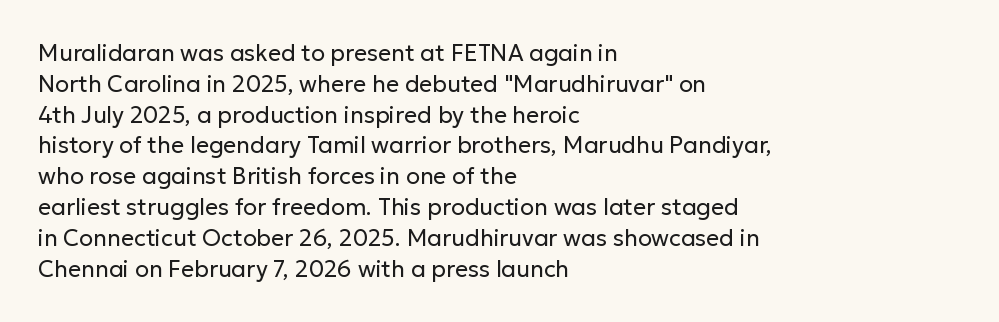
The image shows 23 px text type, upright; set left-aligned, normal line spacing (1.34x), normal letter spacing, not underlined.
